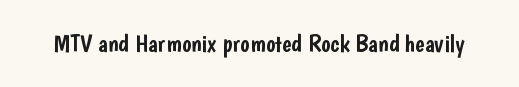
If you drew a line through each stem, it would be perfectly vertical. Characters follow at the spacing the type designer built in. The words here are not underlined.
